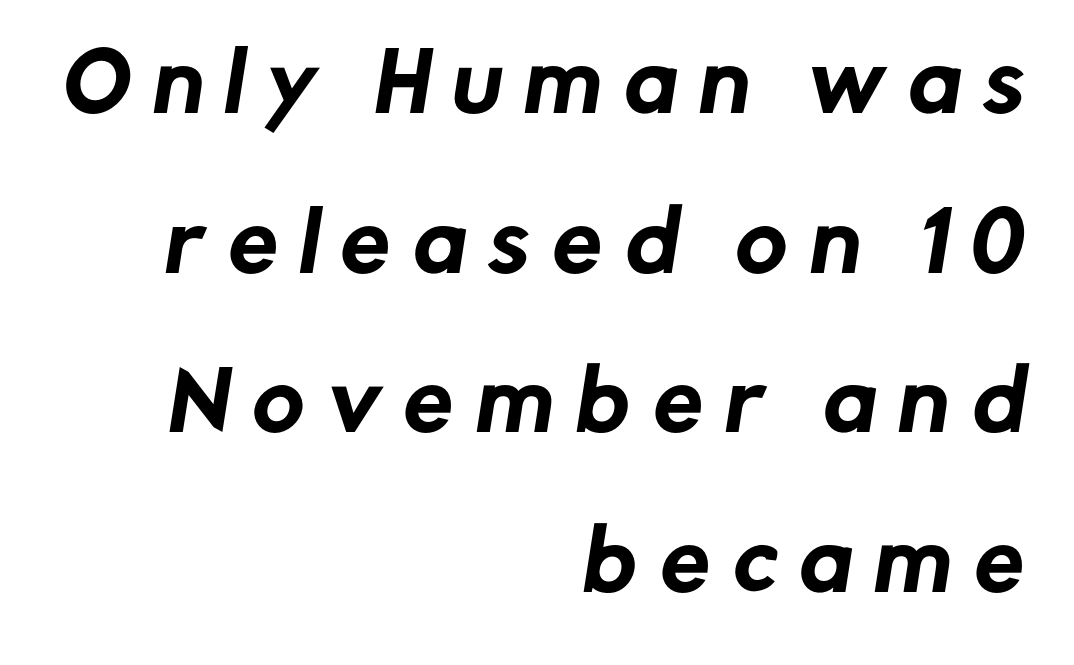
{"serif": "no", "width": "normal", "stroke_contrast": "low", "x_height": "medium", "monospaced": "no", "underline": "no", "align": "right", "line_spacing": "loose", "line_spacing_ratio": 2.02, "letter_spacing": "wide", "letter_spacing_em": 0.29, "glyph_px": 79}
